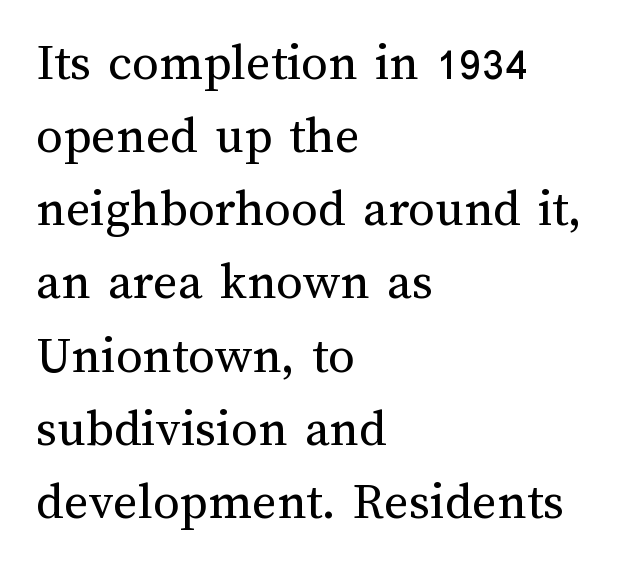
Q: Is the text bold? A: No.
Q: Is the text italic (slanted)? A: No, it is upright.
Q: Is the text underlined? A: No.
Q: How is the paragraph aligned? A: Left-aligned.
Q: Is the spacing between letters normal or unusually wide? A: Normal.
Q: Is the spacing between lines tight, normal or loose? A: Normal.
Q: Width (condensed, normal, or wide)? A: Normal.
Q: Stroke contrast? A: Medium.
Q: x-height? A: Medium.
Q: Monospaced? A: No.
